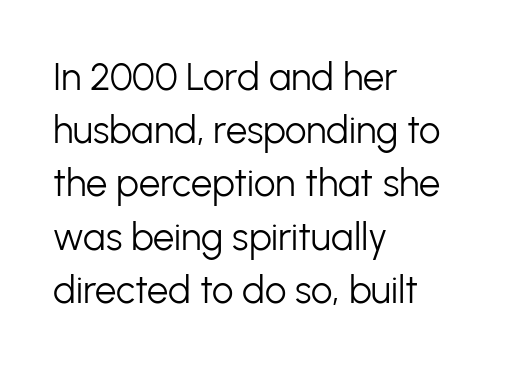
Q: Is the text bold? A: No.
Q: Is the text italic (slanted)? A: No, it is upright.
Q: Is the typeface a serif or a sans-serif typeface? A: Sans-serif.
Q: Is the text underlined? A: No.
Q: How is the paragraph aligned? A: Left-aligned.
Q: Is the spacing between letters normal or unusually wide? A: Normal.
Q: Is the spacing between lines tight, normal or loose? A: Normal.
Q: Width (condensed, normal, or wide)? A: Normal.
Q: Stroke contrast? A: Low.
Q: x-height? A: Medium.
Q: Monospaced? A: No.
